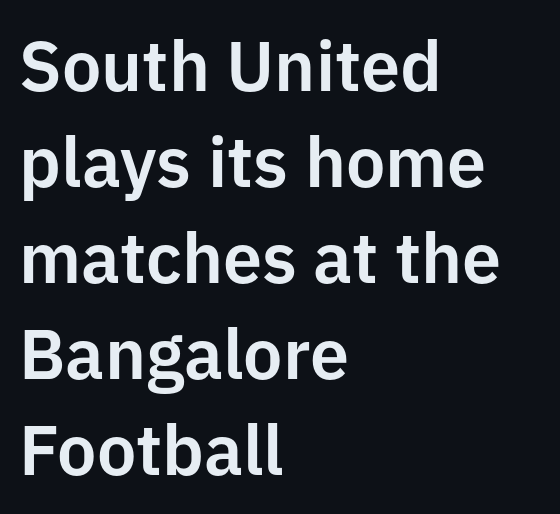
Q: Is the text italic (slanted)? A: No, it is upright.
Q: Is the typeface a serif or a sans-serif typeface? A: Sans-serif.
Q: Is the text underlined? A: No.
Q: How is the paragraph aligned? A: Left-aligned.
Q: Is the spacing between letters normal or unusually wide? A: Normal.
Q: Is the spacing between lines tight, normal or loose? A: Normal.
Q: Width (condensed, normal, or wide)? A: Normal.
Q: Stroke contrast? A: Low.
Q: x-height? A: Medium.
Q: Monospaced? A: No.
